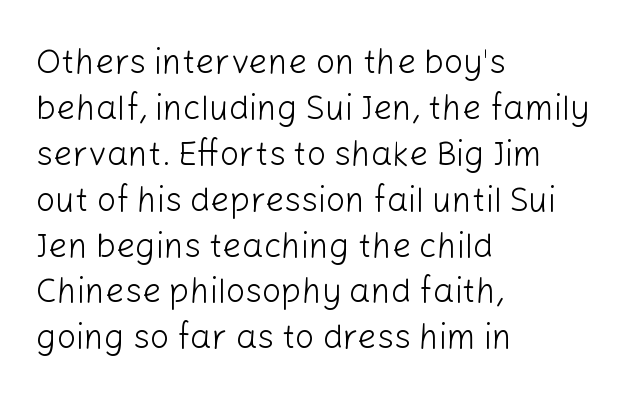
Q: Is the text bold? A: No.
Q: Is the text italic (slanted)? A: No, it is upright.
Q: Is the typeface a serif or a sans-serif typeface? A: Sans-serif.
Q: Is the text underlined? A: No.
Q: How is the paragraph aligned? A: Left-aligned.
Q: Is the spacing between letters normal or unusually wide? A: Normal.
Q: Is the spacing between lines tight, normal or loose? A: Normal.
Q: Width (condensed, normal, or wide)? A: Normal.
Q: Stroke contrast? A: Low.
Q: x-height? A: Medium.
Q: Monospaced? A: No.
